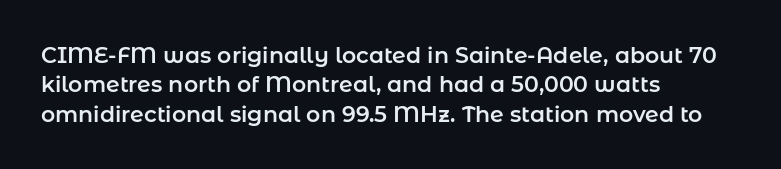
Q: Is the text italic (slanted)? A: No, it is upright.
Q: Is the text underlined? A: No.
Q: How is the paragraph aligned? A: Left-aligned.
Q: Is the spacing between letters normal or unusually wide? A: Normal.
Q: Is the spacing between lines tight, normal or loose? A: Normal.
